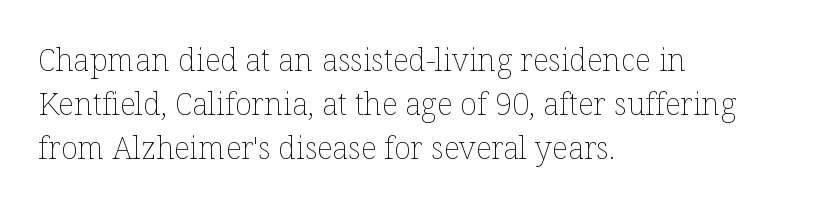
Q: Is the text bold? A: No.
Q: Is the text italic (slanted)? A: No, it is upright.
Q: Is the text underlined? A: No.
Q: How is the paragraph aligned? A: Left-aligned.
Q: Is the spacing between letters normal or unusually wide? A: Normal.
Q: Is the spacing between lines tight, normal or loose? A: Normal.
Q: Width (condensed, normal, or wide)? A: Normal.
Q: Stroke contrast? A: Low.
Q: x-height? A: Medium.
Q: Monospaced? A: No.
